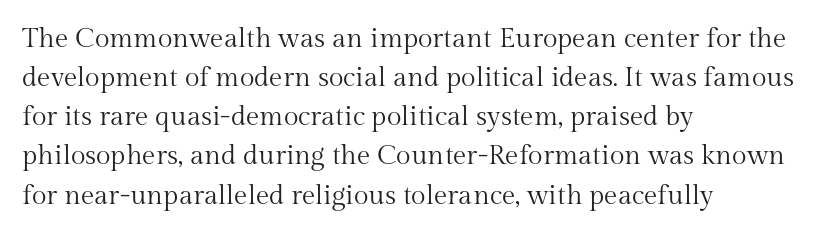
The image shows 27 px text type, upright; set left-aligned, normal line spacing (1.45x), normal letter spacing, not underlined.
